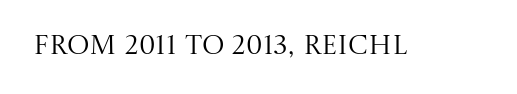
Has an underline been added? It has not. The type is set solid horizontally, with unmodified tracking. The characters are drawn with everyday or finer stroke widths. Every character sits straight up, as roman type does.
